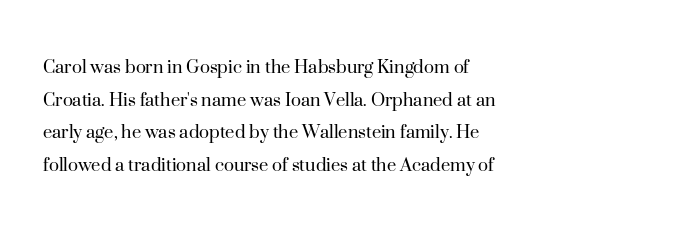
Q: Is the text bold? A: No.
Q: Is the text italic (slanted)? A: No, it is upright.
Q: Is the text underlined? A: No.
Q: How is the paragraph aligned? A: Left-aligned.
Q: Is the spacing between letters normal or unusually wide? A: Normal.
Q: Is the spacing between lines tight, normal or loose? A: Normal.
